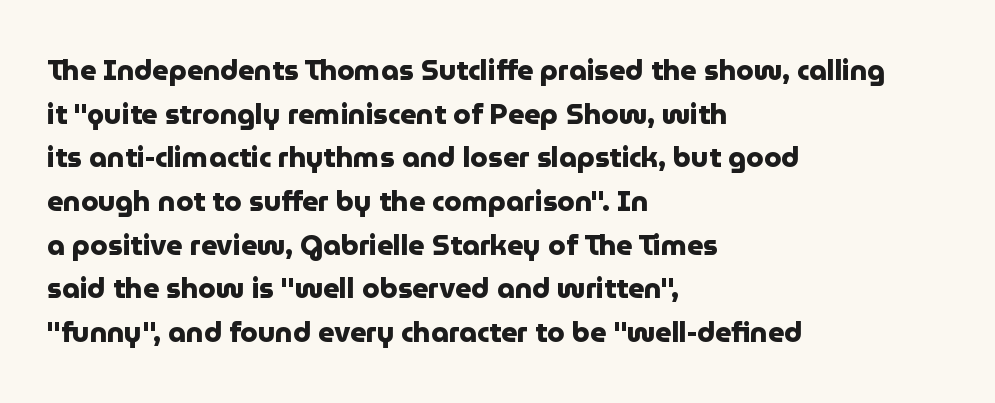
Style check: upright. Is this a fixed-width face? No — the glyphs have proportional, varying widths. These lines are set flush left with a ragged right edge. The space beneath each line is pristine and unruled. Set as a true bold cut, around the 700 mark.
